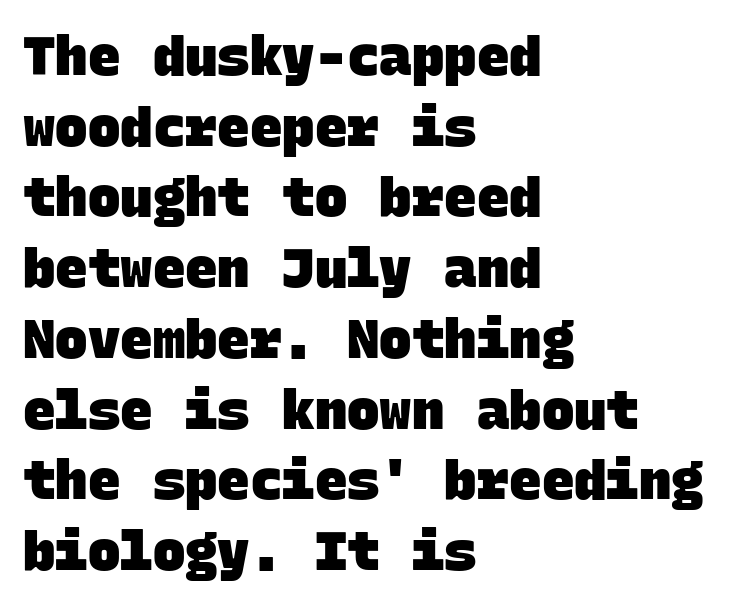
{"serif": "no", "bold": "yes", "weight": "heavy", "width": "normal", "stroke_contrast": "low", "x_height": "large", "monospaced": "yes", "underline": "no", "align": "left", "line_spacing": "normal", "line_spacing_ratio": 1.31, "letter_spacing": "normal", "letter_spacing_em": 0.0, "glyph_px": 54}
